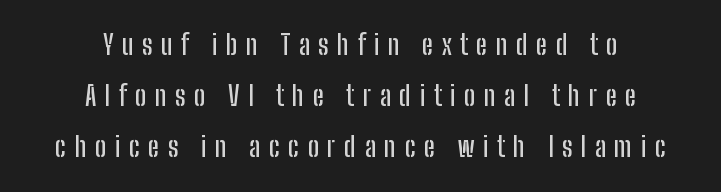
{"italic": "no", "underline": "no", "align": "center", "line_spacing_ratio": 1.89, "letter_spacing": "wide", "letter_spacing_em": 0.31, "glyph_px": 27}
